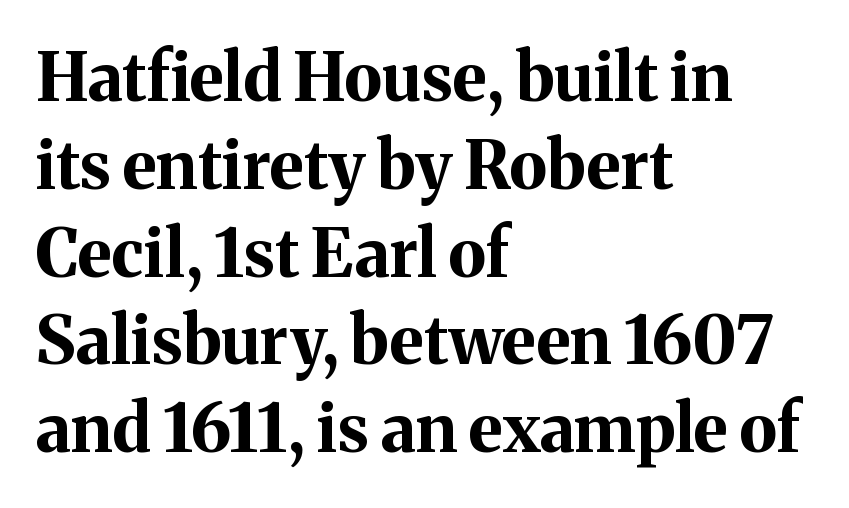
{"serif": "yes", "italic": "no", "bold": "yes", "weight": "bold", "width": "normal", "stroke_contrast": "medium", "x_height": "medium", "monospaced": "no", "underline": "no", "align": "left", "line_spacing": "normal", "line_spacing_ratio": 1.33, "letter_spacing": "normal", "letter_spacing_em": 0.0, "glyph_px": 66}
